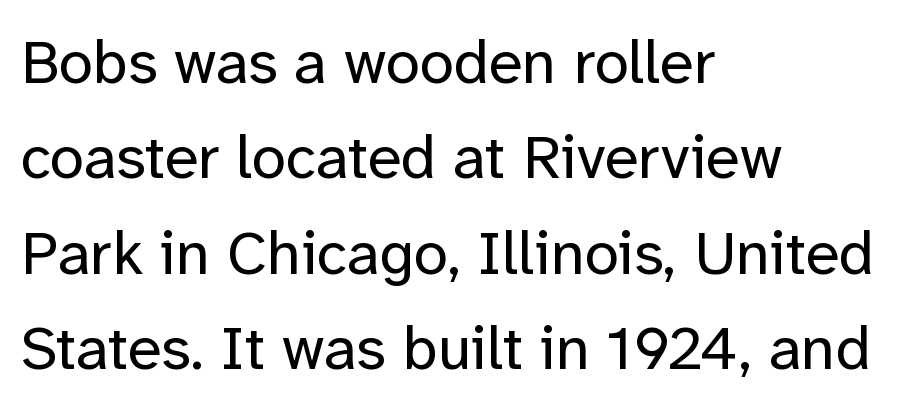
Q: Is the text bold? A: No.
Q: Is the text italic (slanted)? A: No, it is upright.
Q: Is the typeface a serif or a sans-serif typeface? A: Sans-serif.
Q: Is the text underlined? A: No.
Q: How is the paragraph aligned? A: Left-aligned.
Q: Is the spacing between letters normal or unusually wide? A: Normal.
Q: Is the spacing between lines tight, normal or loose? A: Normal.
Q: Width (condensed, normal, or wide)? A: Normal.
Q: Stroke contrast? A: Low.
Q: x-height? A: Medium.
Q: Monospaced? A: No.
